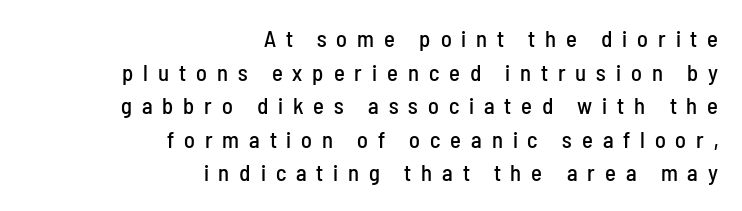
The image shows 23 px text type, upright; set right-aligned, normal line spacing (1.46x), unusually wide letter spacing (+0.43 em), not underlined.
